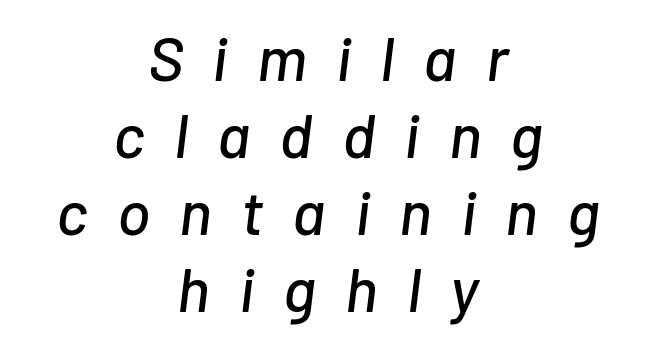
{"italic": "yes", "lean": "right", "slant_degrees": 7, "width": "normal", "stroke_contrast": "low", "x_height": "medium", "monospaced": "no", "underline": "no", "align": "center", "line_spacing_ratio": 1.24, "letter_spacing": "wide", "letter_spacing_em": 0.47, "glyph_px": 62}
